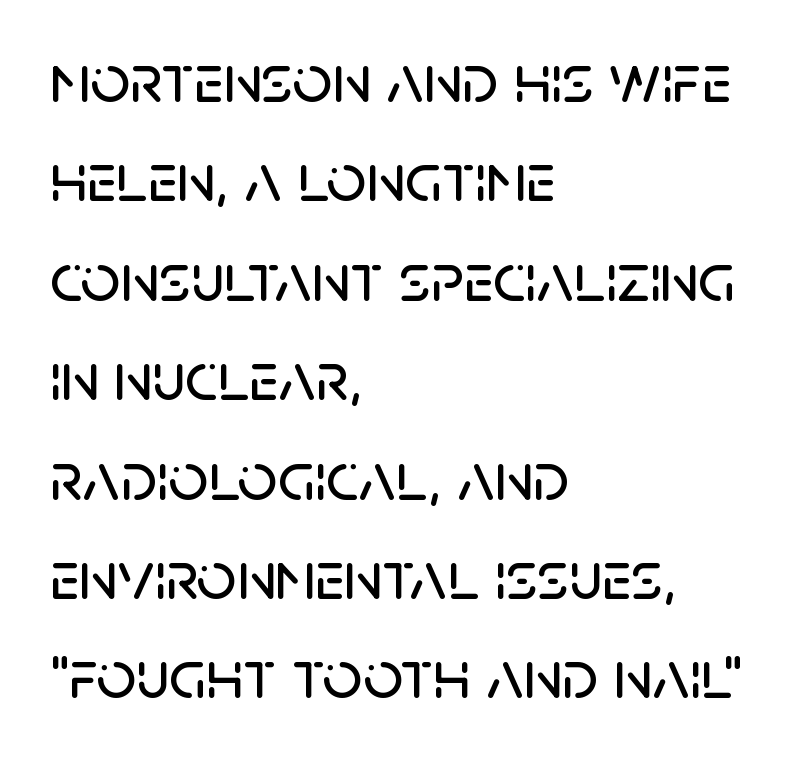
The passage shown is typed in a proportional face where columns would drift. Each new line begins a customary step beneath the previous one. Compared with a centered layout, this one pins lines to the left instead. The specimen reads as upright at a glance.
